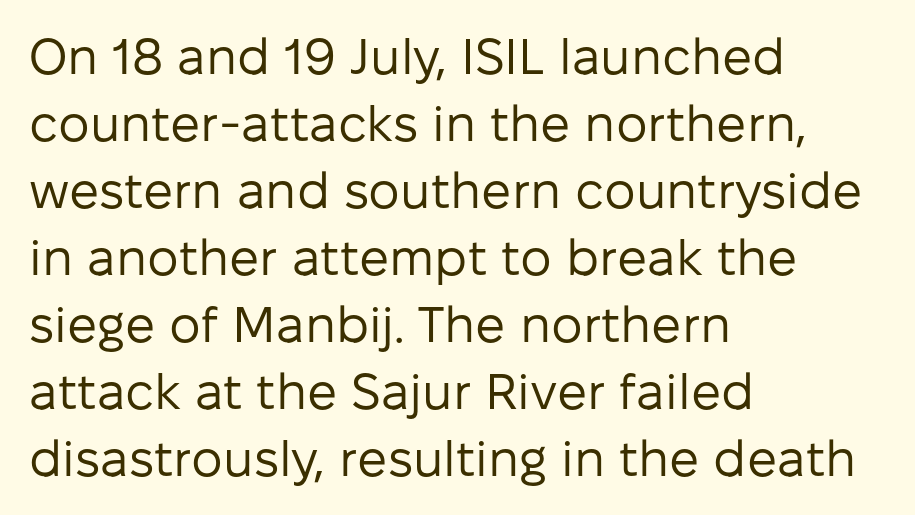
The image shows 50 px regular-weight sans-serif type, upright; set left-aligned, normal line spacing (1.34x), normal letter spacing, not underlined; low stroke contrast and a medium x-height.
